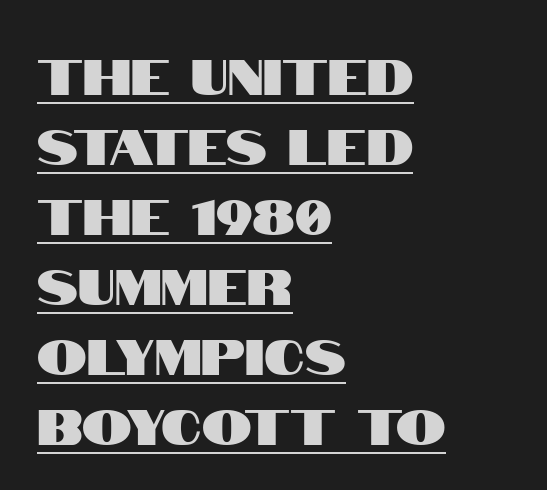
The image shows 50 px condensed sans-serif type, upright; set left-aligned, normal line spacing (1.4x), normal letter spacing, underlined; high stroke contrast and a large x-height.
